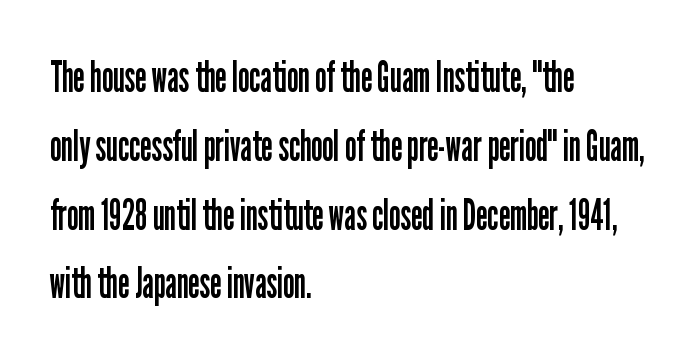
Stroke terminals: plain, sans-serif. Weight: not bold — regular or lighter. Caption: standard tracking, unaltered. The face used here is proportionally spaced, like ordinary book or web type. Leading matches the norm, producing a regular column. No italicization has been applied; the sample stays upright.
